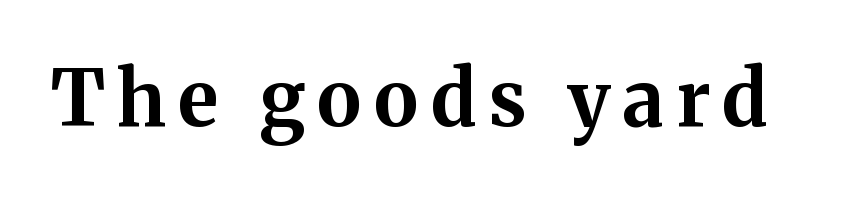
Proportional: the letters do not fall into vertical columns. Heavy-handed strokes throughout: this text is bold. In terms of posture, this sample is upright. Yep, those are serifs on the letters. Letters rest on an invisible, unmarked baseline.
